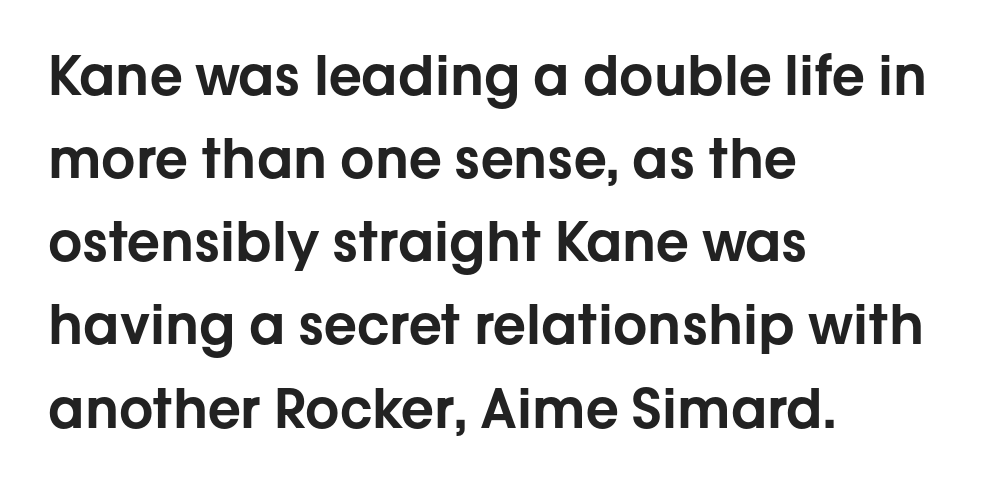
{"serif": "no", "italic": "no", "width": "normal", "stroke_contrast": "low", "x_height": "medium", "monospaced": "no", "underline": "no", "align": "left", "line_spacing": "normal", "line_spacing_ratio": 1.54, "letter_spacing": "normal", "letter_spacing_em": 0.0, "glyph_px": 54}
